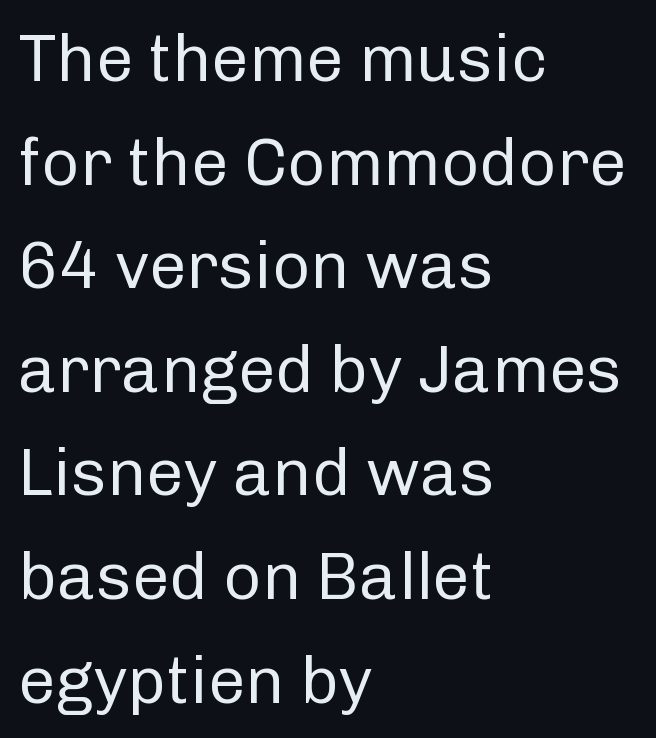
A bare baseline throughout the passage. The designer went with a sans here, leaving each stem footless. The letters advance in unequal steps, a hallmark of proportional type. A light-to-regular cut is what we see here. Italic? Not at all — the glyphs are vertical. The passage shown has conventional tracking throughout.
